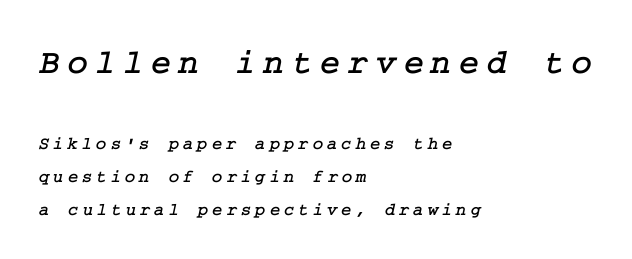
The image shows 35 px serif type; set left-aligned, line spacing 1.85x, unusually wide letter spacing (+0.21 em), not underlined; the first (top) block is 1.94x larger; low stroke contrast and a medium x-height.
